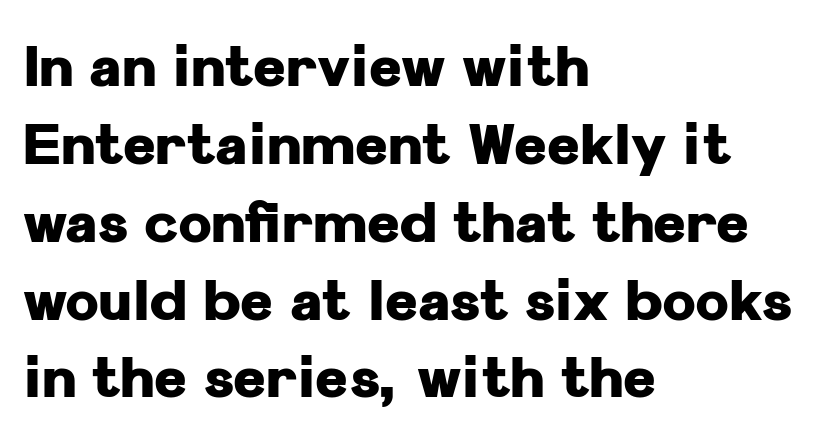
{"serif": "no", "italic": "no", "bold": "yes", "weight": "heavy", "width": "normal", "stroke_contrast": "low", "x_height": "medium", "monospaced": "no", "underline": "no", "align": "left", "line_spacing": "normal", "line_spacing_ratio": 1.39, "letter_spacing": "normal", "letter_spacing_em": 0.0, "glyph_px": 56}
